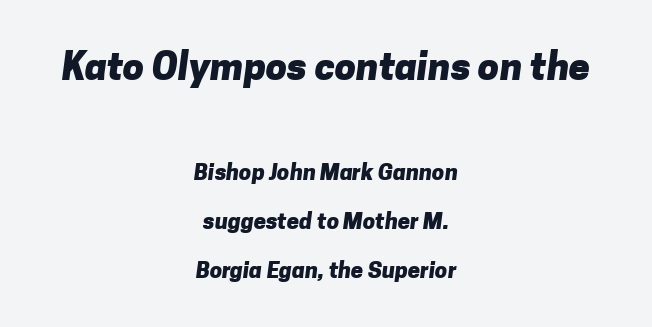
Q: Is the text bold? A: Yes.
Q: Is the typeface a serif or a sans-serif typeface? A: Sans-serif.
Q: Is the text underlined? A: No.
Q: How is the paragraph aligned? A: Centered.
Q: Is the spacing between letters normal or unusually wide? A: Normal.
Q: Is the spacing between lines tight, normal or loose? A: Loose.
Q: Which block of text is set in a larger size, the first (top) or the second (bottom)? A: The first (top) one.
Q: Width (condensed, normal, or wide)? A: Normal.
Q: Stroke contrast? A: Low.
Q: x-height? A: Medium.
Q: Monospaced? A: No.
